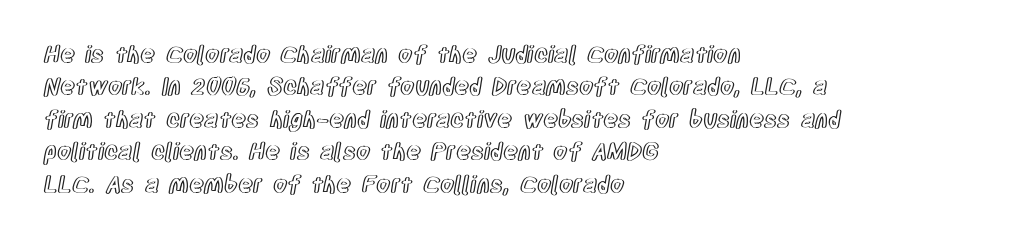
Rule under the text: the space is simply empty. Glyph-to-glyph distance matches everyday printed text. This block has exactly the height ordinary leading produces. Teacher's note: observe the even left margin — that is flush-left alignment.
